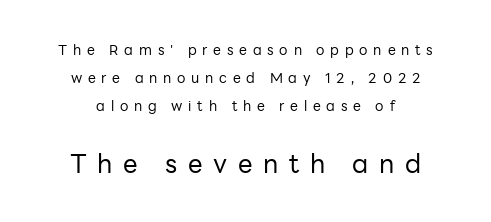
This sample uses expanded letter spacing, leaving extra air between glyphs. Ink coverage per letter is moderate at most. In this sample the second text group is rendered at the bigger scale. This rendering features lettering with no underline. A great deal of white space separates one row of letters from the next. Upright lettering throughout.
